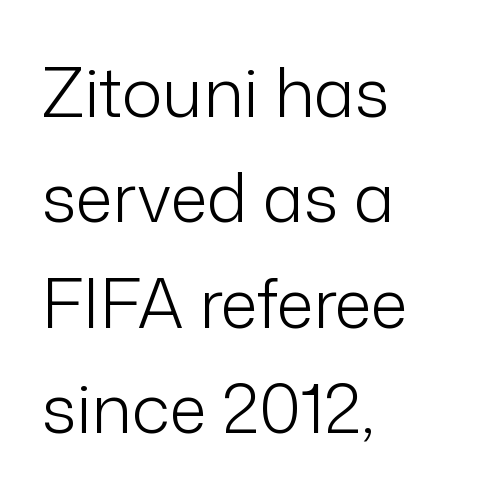
Q: Is the text bold? A: No.
Q: Is the text italic (slanted)? A: No, it is upright.
Q: Is the typeface a serif or a sans-serif typeface? A: Sans-serif.
Q: Is the text underlined? A: No.
Q: How is the paragraph aligned? A: Left-aligned.
Q: Is the spacing between letters normal or unusually wide? A: Normal.
Q: Is the spacing between lines tight, normal or loose? A: Normal.
Q: Width (condensed, normal, or wide)? A: Normal.
Q: Stroke contrast? A: Low.
Q: x-height? A: Medium.
Q: Monospaced? A: No.
